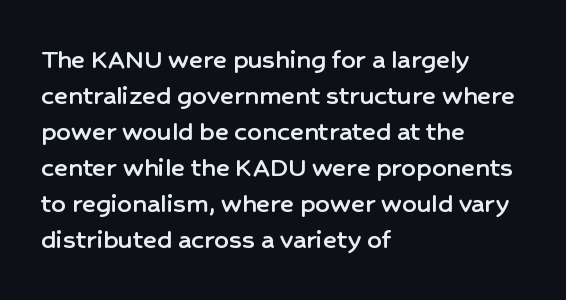
Lines of text with bare space underneath. A typesetter would call this zero additional tracking. Classification — sans serif. Compared with a centered layout, this one pins lines to the left instead. When letters stand straight like this, we call the style roman or upright.
